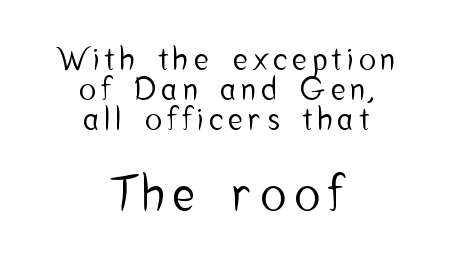
The image shows 47 px condensed sans-serif type, upright; set centered, tight line spacing (0.96x), not underlined; the second (bottom) block is 1.52x larger; low stroke contrast and a medium x-height.
